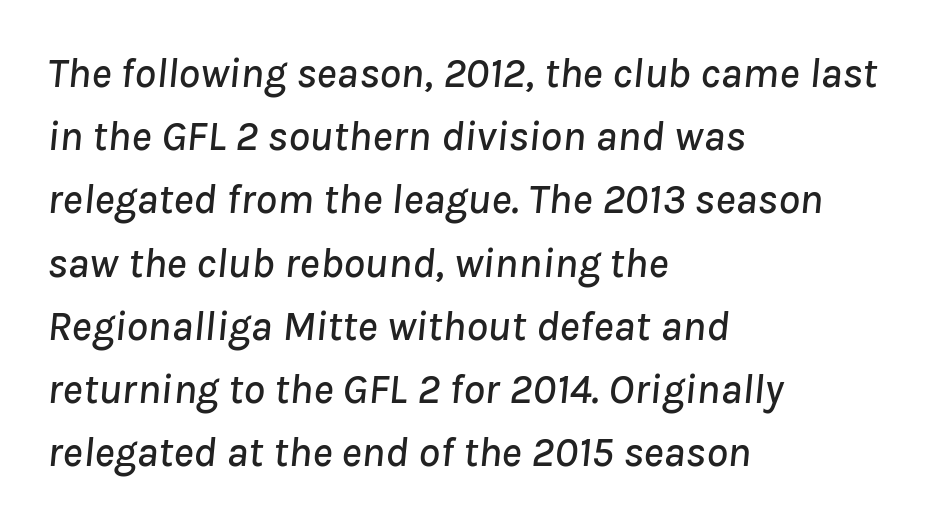
The image shows 43 px text type, italic (leaning right); set left-aligned, normal line spacing (1.47x), normal letter spacing, not underlined; low stroke contrast and a medium x-height.
